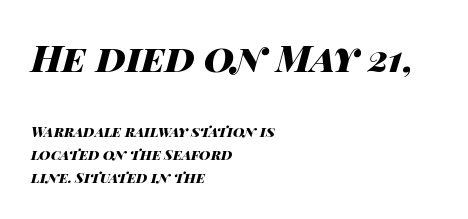
Q: Is the text bold? A: Yes.
Q: Is the text italic (slanted)? A: Yes, it leans right by about 14 degrees.
Q: Is the text underlined? A: No.
Q: How is the paragraph aligned? A: Left-aligned.
Q: Is the spacing between letters normal or unusually wide? A: Normal.
Q: Is the spacing between lines tight, normal or loose? A: Normal.
Q: Which block of text is set in a larger size, the first (top) or the second (bottom)? A: The first (top) one.
Q: Width (condensed, normal, or wide)? A: Wide.
Q: Stroke contrast? A: High.
Q: x-height? A: Large.
Q: Monospaced? A: No.
